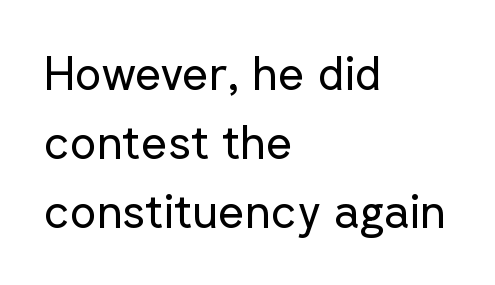
The image shows 46 px regular-weight sans-serif type, upright; set left-aligned, normal line spacing (1.5x), normal letter spacing, not underlined; low stroke contrast and a medium x-height.
